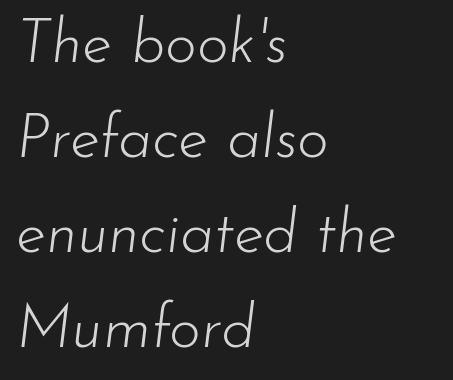
Q: Is the text bold? A: No.
Q: Is the text italic (slanted)? A: Yes, it leans right by about 7 degrees.
Q: Is the text underlined? A: No.
Q: How is the paragraph aligned? A: Left-aligned.
Q: Is the spacing between letters normal or unusually wide? A: Normal.
Q: Is the spacing between lines tight, normal or loose? A: Normal.
Q: Width (condensed, normal, or wide)? A: Normal.
Q: Stroke contrast? A: Low.
Q: x-height? A: Small.
Q: Monospaced? A: No.
